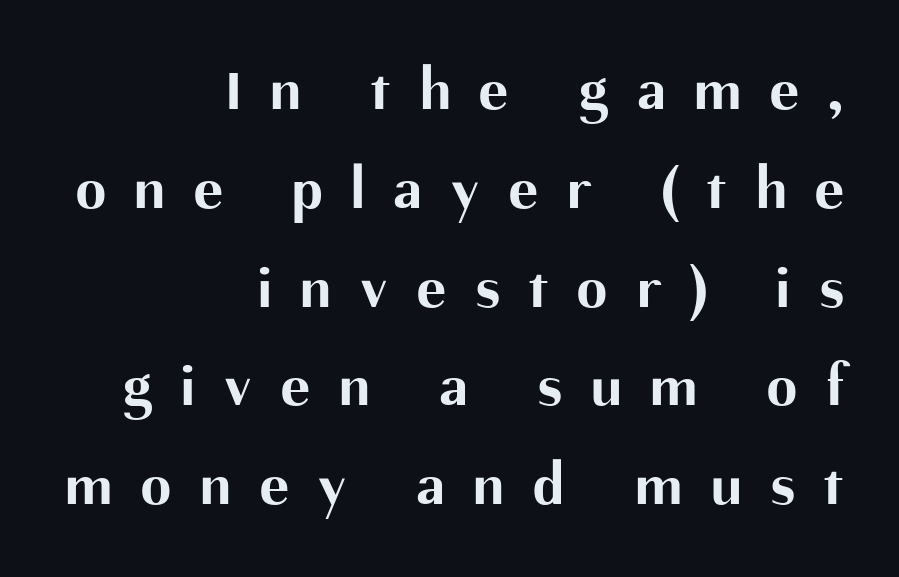
{"serif": "no", "italic": "no", "bold": "yes", "weight": "bold", "width": "normal", "stroke_contrast": "medium", "x_height": "medium", "monospaced": "no", "underline": "no", "align": "right", "line_spacing": "normal", "line_spacing_ratio": 1.62, "letter_spacing": "wide", "letter_spacing_em": 0.47, "glyph_px": 61}
